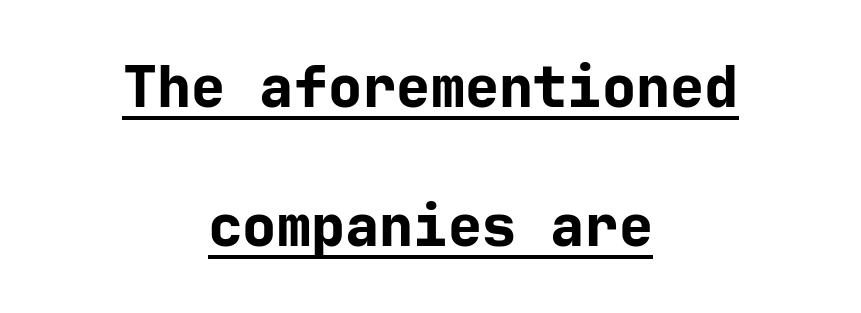
Q: Is the text bold? A: Yes.
Q: Is the text italic (slanted)? A: No, it is upright.
Q: Is the typeface a serif or a sans-serif typeface? A: Sans-serif.
Q: Is the text underlined? A: Yes.
Q: How is the paragraph aligned? A: Centered.
Q: Is the spacing between letters normal or unusually wide? A: Normal.
Q: Is the spacing between lines tight, normal or loose? A: Loose.
Q: Width (condensed, normal, or wide)? A: Normal.
Q: Stroke contrast? A: Low.
Q: x-height? A: Medium.
